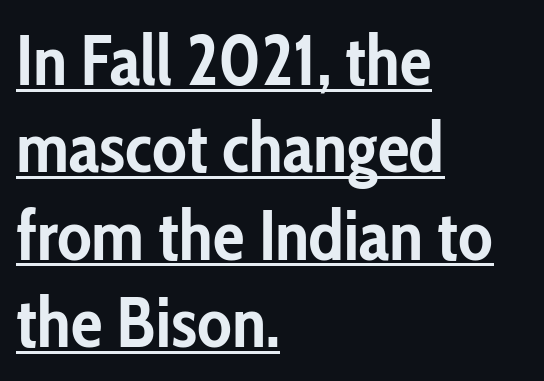
The image shows 71 px semibold, condensed sans-serif type, upright; set left-aligned, line spacing 1.23x, normal letter spacing, underlined; low stroke contrast and a medium x-height.
